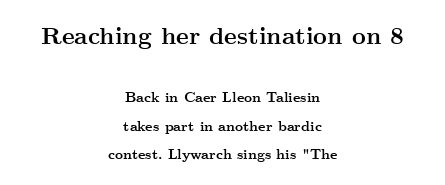
If you squint, the top block still reads clearly — it's the larger of the two. Ordinary non-slanted type is in use. Words float on clear page, feet unadorned. There is no visible air inserted between adjacent glyphs. The font is running at its bold setting.
